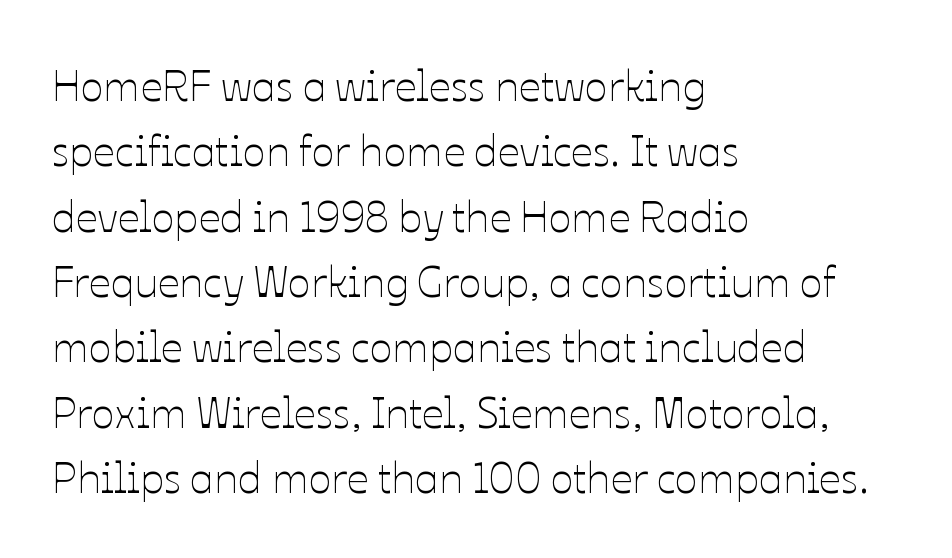
Q: Is the text bold? A: No.
Q: Is the text italic (slanted)? A: No, it is upright.
Q: Is the text underlined? A: No.
Q: How is the paragraph aligned? A: Left-aligned.
Q: Is the spacing between letters normal or unusually wide? A: Normal.
Q: Is the spacing between lines tight, normal or loose? A: Normal.
Q: Width (condensed, normal, or wide)? A: Normal.
Q: Stroke contrast? A: Low.
Q: x-height? A: Medium.
Q: Monospaced? A: No.
